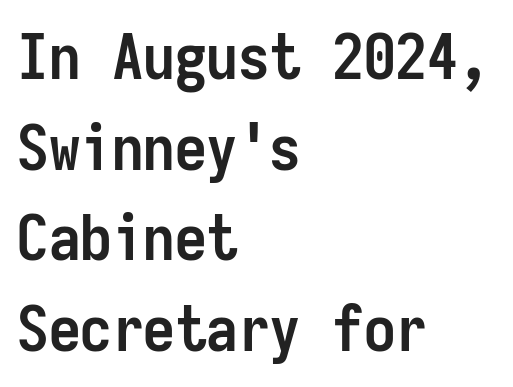
The image shows 63 px semibold, condensed sans-serif type, upright, monospaced; set left-aligned, normal line spacing (1.44x), normal letter spacing, not underlined; low stroke contrast and a medium x-height.
